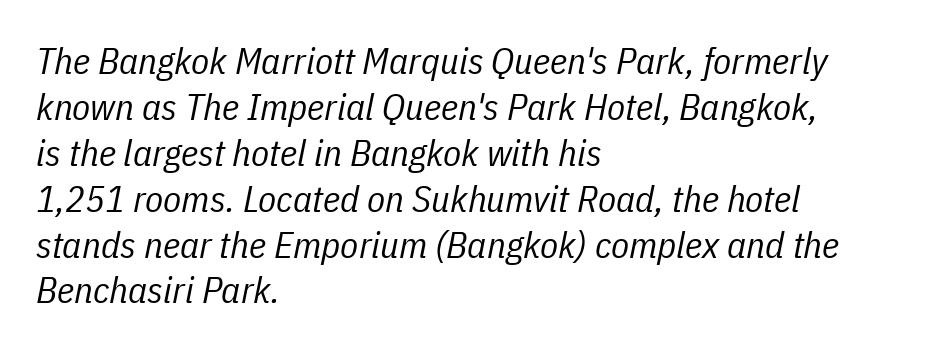
Q: Is the text bold? A: No.
Q: Is the text italic (slanted)? A: Yes, it leans right by about 11 degrees.
Q: Is the text underlined? A: No.
Q: How is the paragraph aligned? A: Left-aligned.
Q: Is the spacing between letters normal or unusually wide? A: Normal.
Q: Width (condensed, normal, or wide)? A: Condensed.
Q: Stroke contrast? A: Low.
Q: x-height? A: Medium.
Q: Monospaced? A: No.
